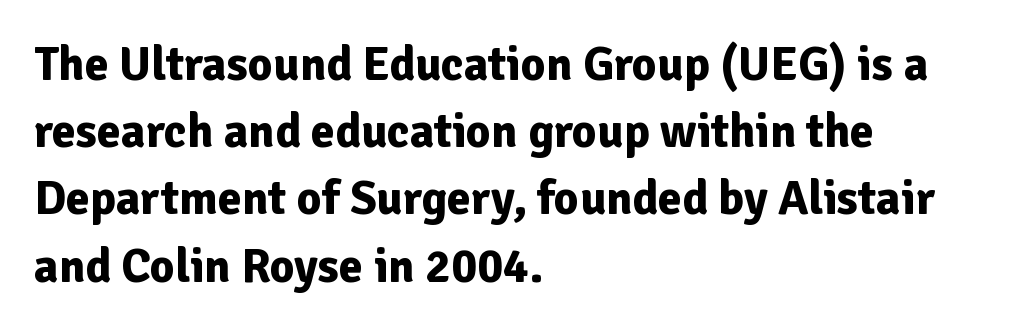
Do the characters align in a grid? No, the font is proportional. Spacing between characters is what you'd get straight out of the box. Strong, thick strokes mark this as bold type. Vertically, the passage feels balanced, rows spaced as you'd expect. Check where the strokes stop: nothing finishes them off — pure sans.
